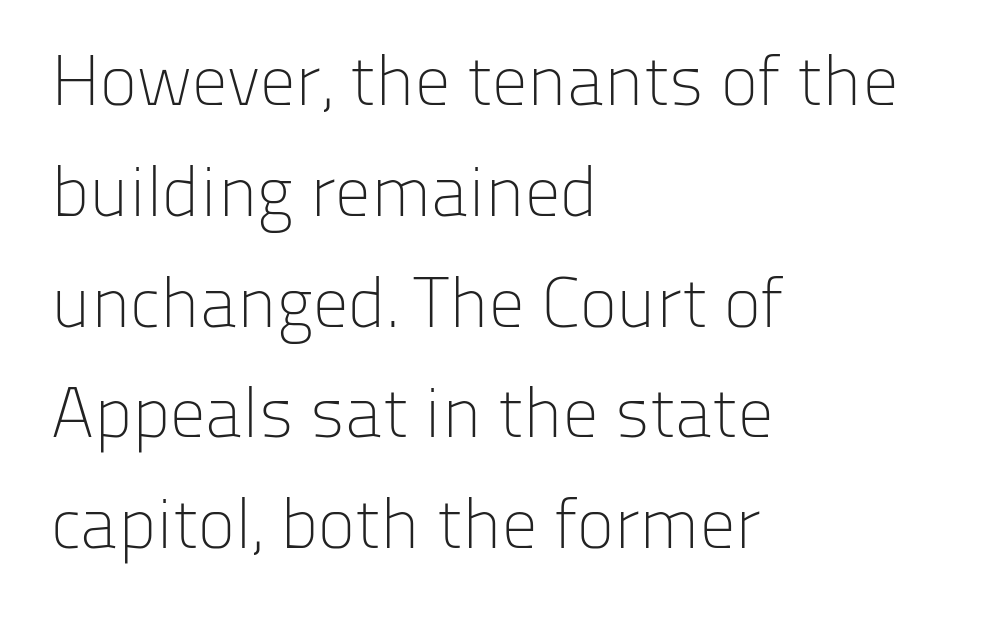
The image shows 71 px light sans-serif type, upright; set left-aligned, normal line spacing (1.56x), normal letter spacing, not underlined; low stroke contrast and a medium x-height.
